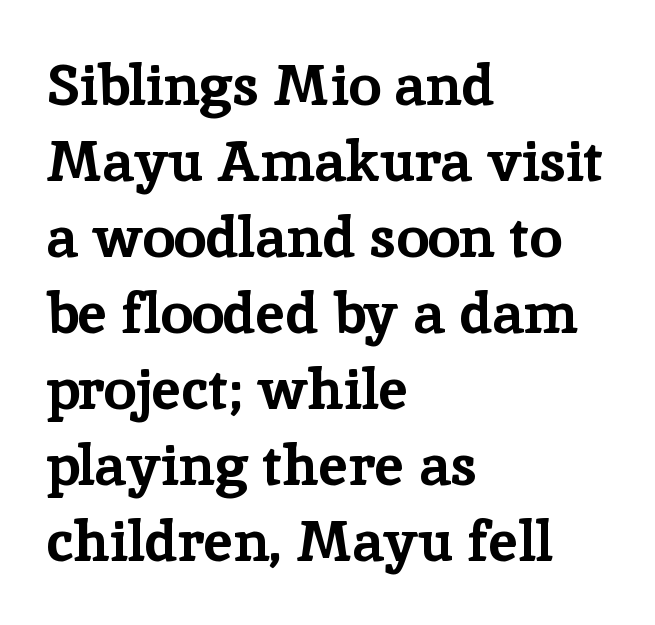
Visually the block forms a straight wall on the left and a jagged coastline on the right. Quick note: underline off. Posture: straight, roman, zero tilt. Small tapered or slab feet sit at the stroke ends, so this counts as serif. Set as a true bold cut, around the 700 mark. Do the characters align in a grid? No, the font is proportional.
